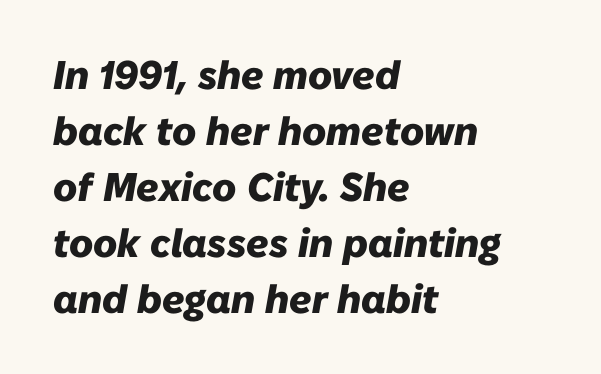
Q: Is the text bold? A: Yes.
Q: Is the text italic (slanted)? A: Yes, it leans right by about 10 degrees.
Q: Is the text underlined? A: No.
Q: How is the paragraph aligned? A: Left-aligned.
Q: Is the spacing between letters normal or unusually wide? A: Normal.
Q: Is the spacing between lines tight, normal or loose? A: Normal.
Q: Width (condensed, normal, or wide)? A: Normal.
Q: Stroke contrast? A: Low.
Q: x-height? A: Medium.
Q: Monospaced? A: No.
